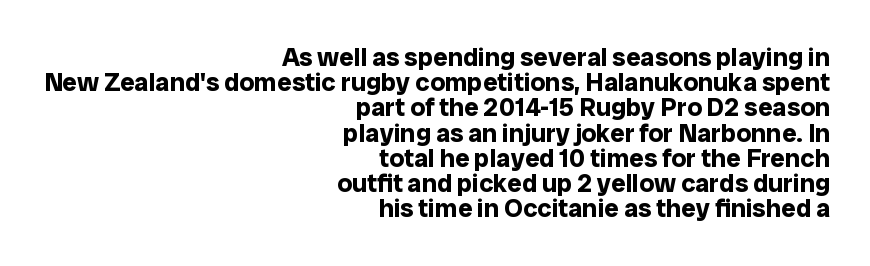
Honestly, the rows look squashed on top of each other. Observe the ordinary spacing: letters are neighbours, not strangers. The typesetting leans heavy: a genuine bold. No word sits above an underline.
